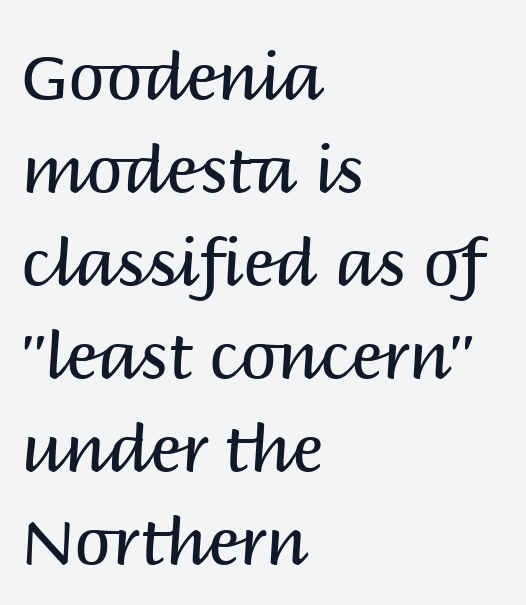
{"serif": "no", "bold": "no", "weight": "regular", "width": "normal", "stroke_contrast": "medium", "x_height": "large", "monospaced": "no", "underline": "no", "align": "left", "line_spacing": "normal", "line_spacing_ratio": 1.43, "letter_spacing": "normal", "letter_spacing_em": 0.0, "glyph_px": 65}
